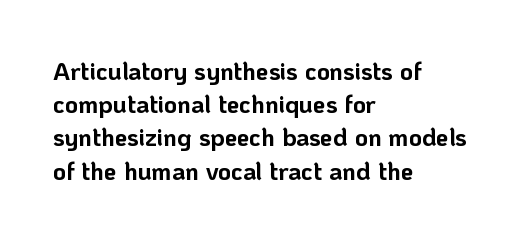
One-word summary of the alignment: left. Compared with an ordinary text face, these strokes are far heavier — a full bold. Interline gaps are of average width in this sample. Letter spacing: default. The baseline area is clear. The letters stand upright; this is a roman face.
